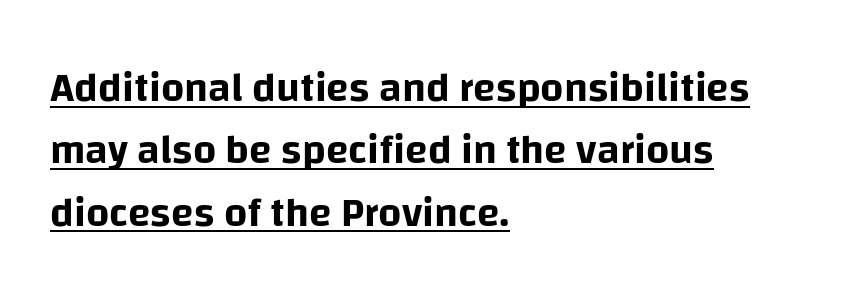
{"serif": "no", "italic": "no", "width": "normal", "stroke_contrast": "low", "x_height": "large", "monospaced": "no", "underline": "yes", "align": "left", "line_spacing": "normal", "line_spacing_ratio": 1.52, "letter_spacing": "normal", "letter_spacing_em": 0.0, "glyph_px": 41}
